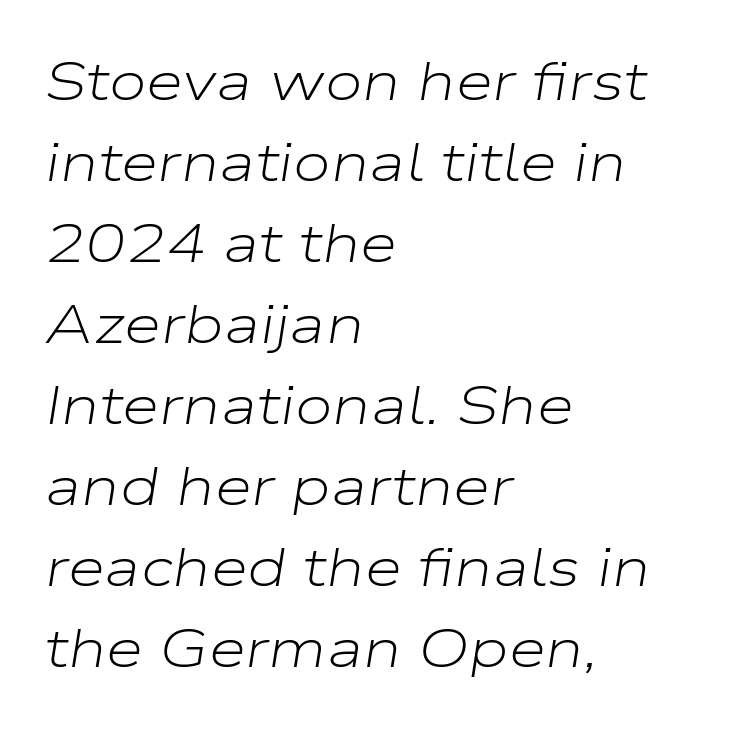
The image shows 54 px light, wide type, italic (leaning right); set left-aligned, normal line spacing (1.5x), normal letter spacing, not underlined; low stroke contrast and a medium x-height.
